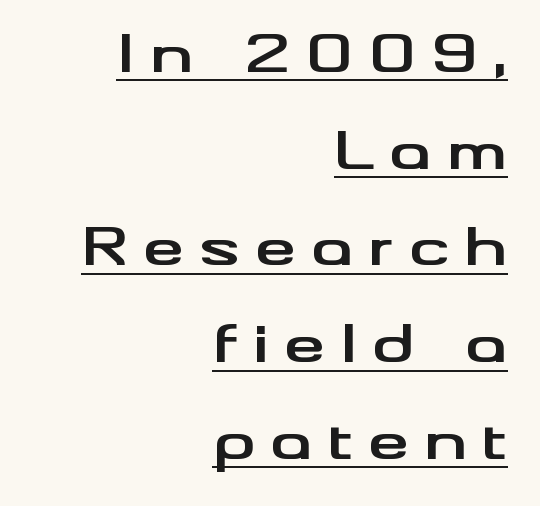
{"serif": "no", "italic": "no", "bold": "yes", "weight": "bold", "width": "wide", "stroke_contrast": "medium", "x_height": "small", "monospaced": "no", "underline": "yes", "align": "right", "line_spacing_ratio": 1.86, "letter_spacing": "wide", "letter_spacing_em": 0.29, "glyph_px": 52}
